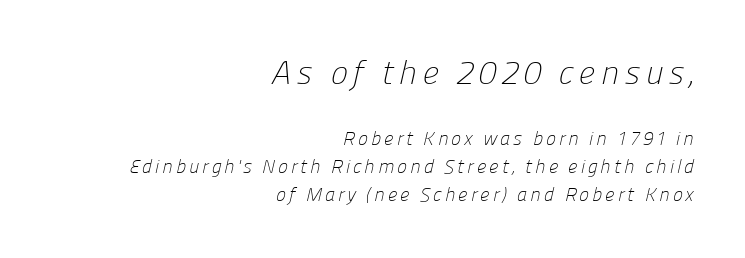
The image shows 33 px light sans-serif type; set right-aligned, normal line spacing (1.47x), not underlined; the first (top) block is 1.74x larger; low stroke contrast and a medium x-height.
